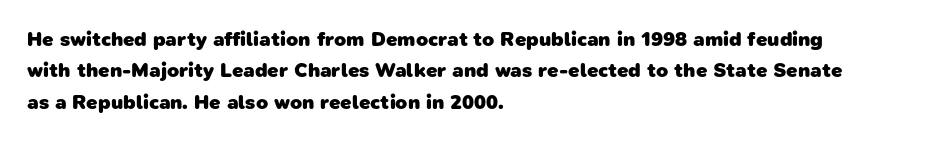
{"bold": "yes", "underline": "no", "align": "left", "line_spacing": "normal", "line_spacing_ratio": 1.57, "letter_spacing": "normal", "letter_spacing_em": 0.0, "glyph_px": 20}
